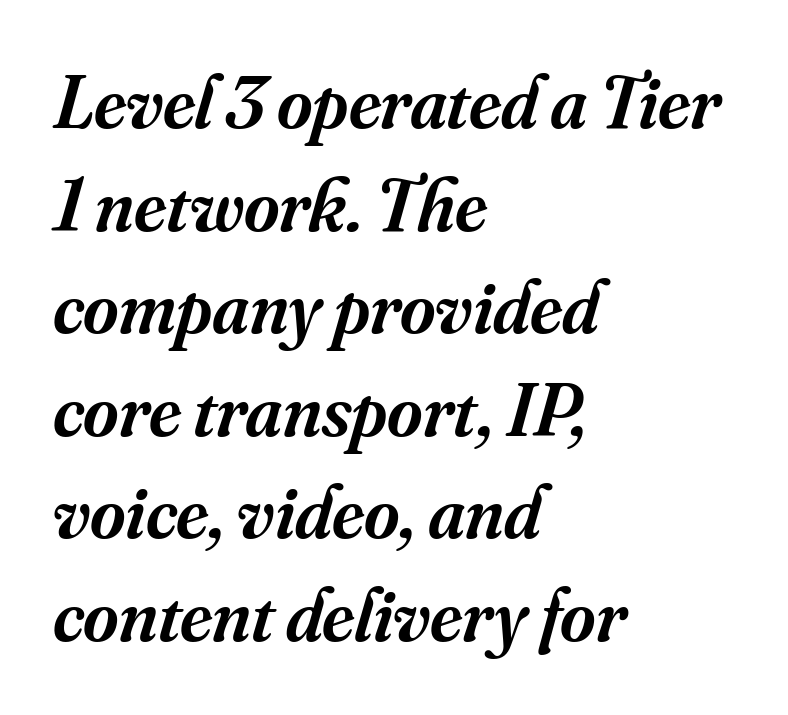
Q: Is the text bold? A: Semi-bold.
Q: Is the text italic (slanted)? A: Yes, it leans right by about 16 degrees.
Q: Is the typeface a serif or a sans-serif typeface? A: Serif.
Q: Is the text underlined? A: No.
Q: How is the paragraph aligned? A: Left-aligned.
Q: Is the spacing between letters normal or unusually wide? A: Normal.
Q: Is the spacing between lines tight, normal or loose? A: Normal.
Q: Width (condensed, normal, or wide)? A: Normal.
Q: Stroke contrast? A: Medium.
Q: x-height? A: Small.
Q: Monospaced? A: No.
